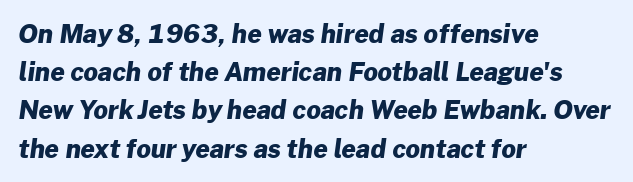
The image shows 25 px bold type; set left-aligned, normal line spacing (1.53x), normal letter spacing, not underlined.
